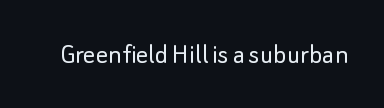
The image shows 30 px light sans-serif type, upright; set normal letter spacing, not underlined; low stroke contrast and a small x-height.
